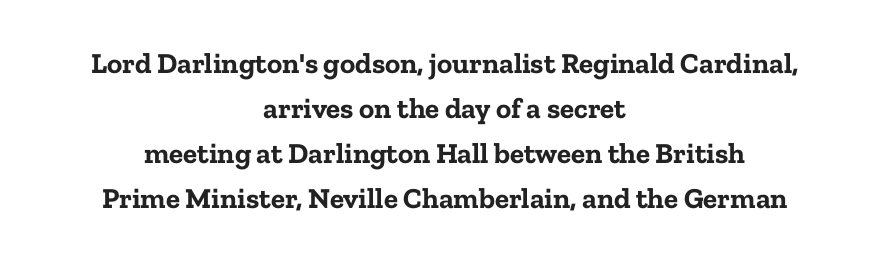
The image shows 29 px bold serif type, upright; set centered, normal line spacing (1.55x), normal letter spacing, not underlined; low stroke contrast and a medium x-height.
